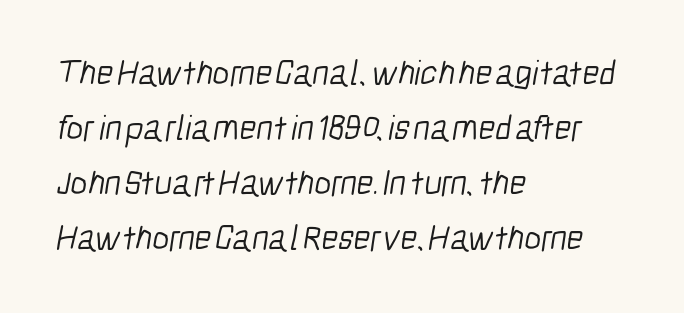
Q: Is the text bold? A: No.
Q: Is the typeface a serif or a sans-serif typeface? A: Sans-serif.
Q: Is the text underlined? A: No.
Q: How is the paragraph aligned? A: Left-aligned.
Q: Is the spacing between letters normal or unusually wide? A: Normal.
Q: Is the spacing between lines tight, normal or loose? A: Normal.
Q: Width (condensed, normal, or wide)? A: Condensed.
Q: Stroke contrast? A: Low.
Q: x-height? A: Medium.
Q: Monospaced? A: No.
